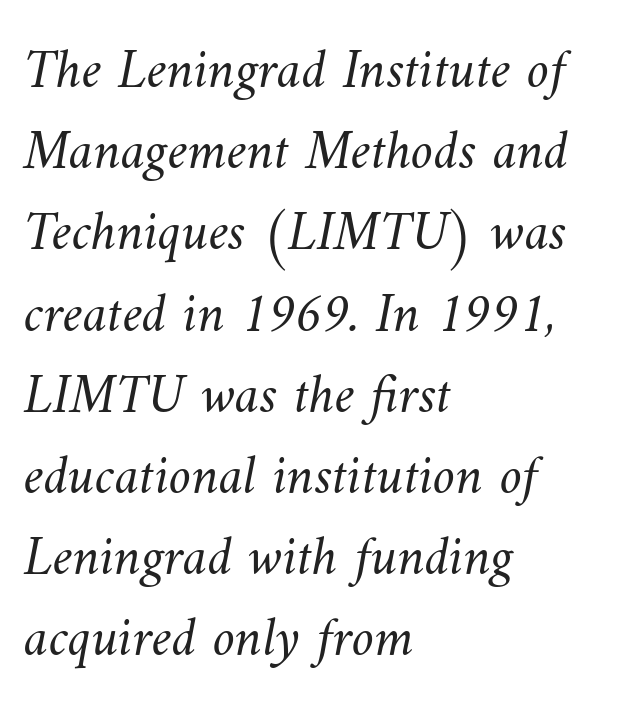
The image shows 56 px light type; set left-aligned, normal line spacing (1.45x), normal letter spacing, not underlined; medium stroke contrast and a small x-height.
